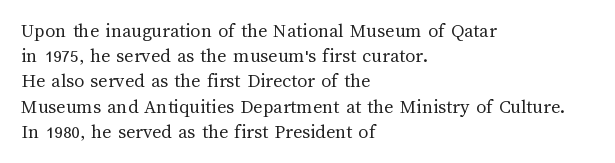
{"italic": "no", "bold": "no", "underline": "no", "align": "left", "line_spacing": "normal", "line_spacing_ratio": 1.26, "letter_spacing": "normal", "letter_spacing_em": 0.0, "glyph_px": 20}
